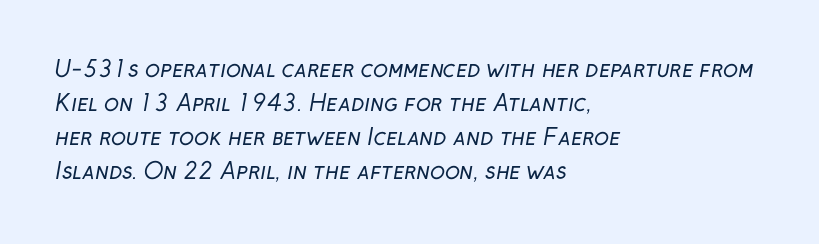
{"bold": "no", "underline": "no", "align": "left", "line_spacing": "normal", "line_spacing_ratio": 1.55, "letter_spacing": "normal", "letter_spacing_em": 0.0, "glyph_px": 22}
